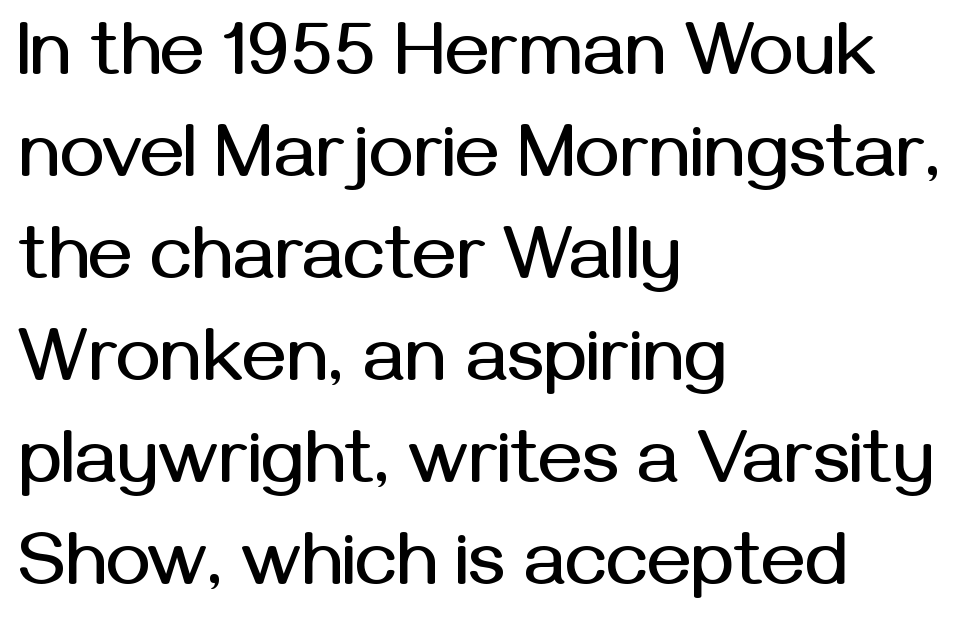
Letters rest on an invisible, unmarked baseline. Compared with typical body copy, the letter spacing here is the same. In terms of leading, this rendering sits right in the middle. What kind of face is this? One without serifs — a sans. Reading down the block, your eye returns to a fixed left position each line.
